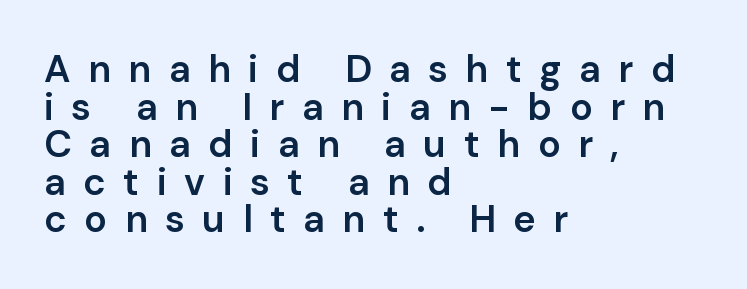
Q: Is the text bold? A: Semi-bold.
Q: Is the text italic (slanted)? A: No, it is upright.
Q: Is the typeface a serif or a sans-serif typeface? A: Sans-serif.
Q: Is the text underlined? A: No.
Q: How is the paragraph aligned? A: Left-aligned.
Q: Is the spacing between letters normal or unusually wide? A: Unusually wide.
Q: Is the spacing between lines tight, normal or loose? A: Tight.
Q: Width (condensed, normal, or wide)? A: Normal.
Q: Stroke contrast? A: Low.
Q: x-height? A: Medium.
Q: Monospaced? A: No.
